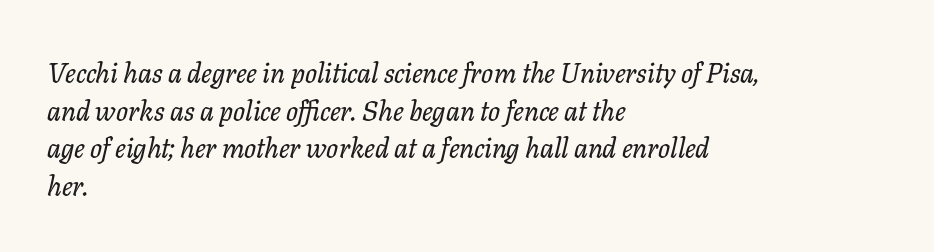
{"serif": "yes", "italic": "yes", "lean": "right", "slant_degrees": 11, "width": "normal", "stroke_contrast": "low", "x_height": "medium", "monospaced": "no", "underline": "no", "align": "left", "line_spacing": "normal", "line_spacing_ratio": 1.34, "letter_spacing": "normal", "letter_spacing_em": 0.0, "glyph_px": 28}
